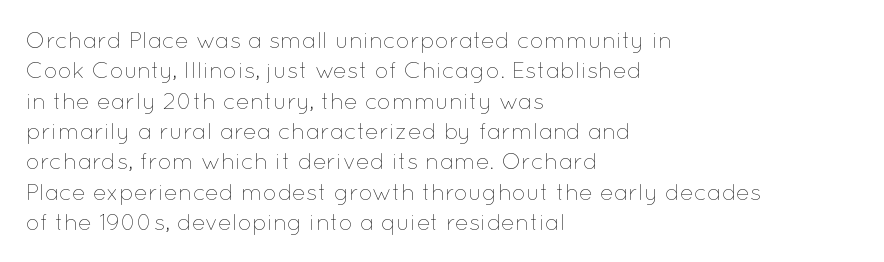
The space directly below the letters is spotless. Caption: standard tracking, unaltered. Vertically, the passage feels balanced, rows spaced as you'd expect. Does the lettering tilt? It doesn't — this is upright.
